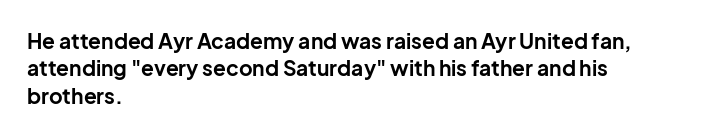
Q: Is the text bold? A: Yes.
Q: Is the text italic (slanted)? A: No, it is upright.
Q: Is the text underlined? A: No.
Q: How is the paragraph aligned? A: Left-aligned.
Q: Is the spacing between letters normal or unusually wide? A: Normal.
Q: Is the spacing between lines tight, normal or loose? A: Normal.
